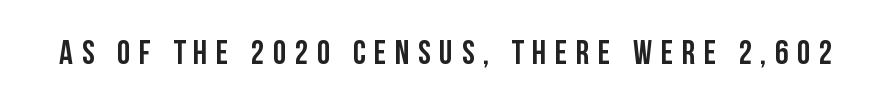
Q: Is the text italic (slanted)? A: No, it is upright.
Q: Is the typeface a serif or a sans-serif typeface? A: Sans-serif.
Q: Is the text underlined? A: No.
Q: Is the spacing between letters normal or unusually wide? A: Unusually wide.
Q: Width (condensed, normal, or wide)? A: Condensed.
Q: Stroke contrast? A: Low.
Q: x-height? A: Large.
Q: Monospaced? A: No.
